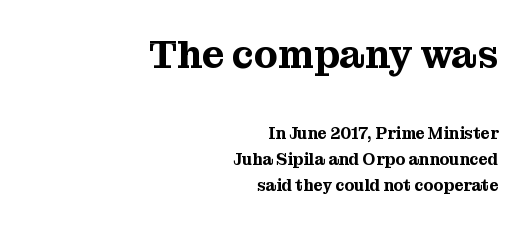
Lines of text with bare space underneath. Type style note: has serifs. Which margin do the lines hug? The right one — the left edge is uneven. The tracking reads as untouched default to a designer's eye. Does the lettering tilt? It doesn't — this is upright.
